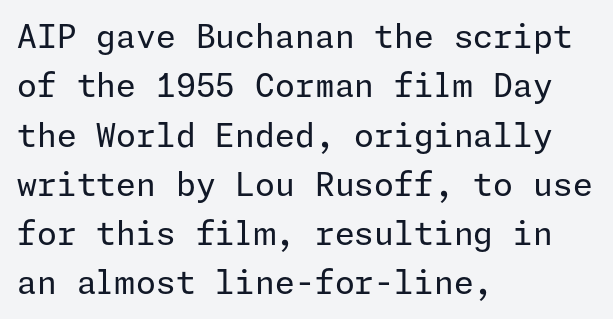
The image shows 32 px regular-weight sans-serif type, upright; set left-aligned, normal line spacing (1.54x), normal letter spacing, not underlined; low stroke contrast and a medium x-height.
